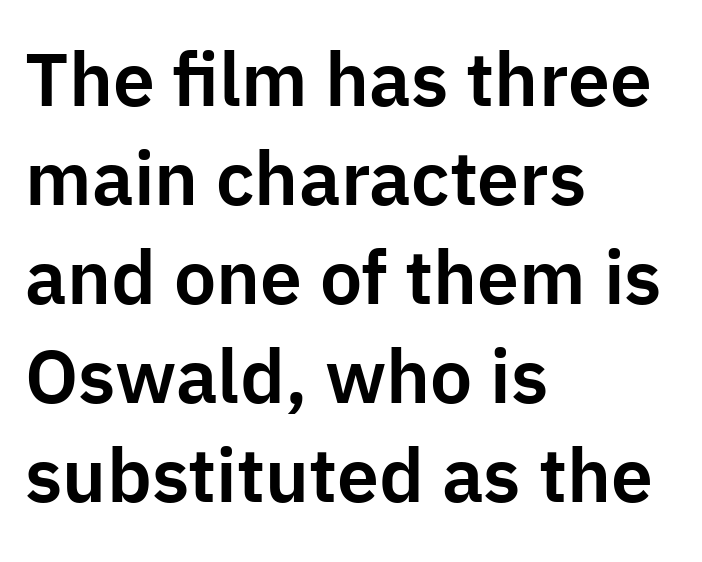
Q: Is the text italic (slanted)? A: No, it is upright.
Q: Is the typeface a serif or a sans-serif typeface? A: Sans-serif.
Q: Is the text underlined? A: No.
Q: How is the paragraph aligned? A: Left-aligned.
Q: Is the spacing between letters normal or unusually wide? A: Normal.
Q: Is the spacing between lines tight, normal or loose? A: Normal.
Q: Width (condensed, normal, or wide)? A: Normal.
Q: Stroke contrast? A: Low.
Q: x-height? A: Medium.
Q: Monospaced? A: No.
